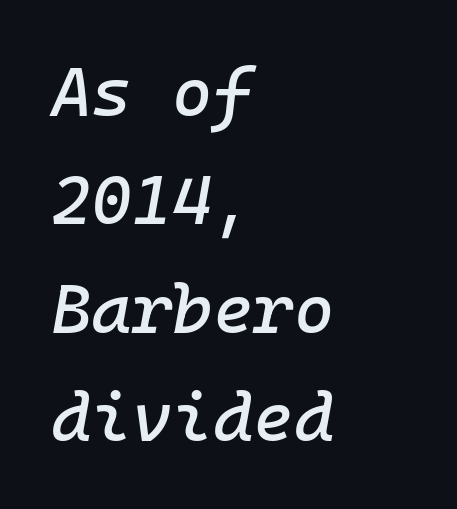
{"italic": "yes", "lean": "right", "slant_degrees": 10, "width": "normal", "stroke_contrast": "low", "x_height": "medium", "underline": "no", "align": "left", "line_spacing": "normal", "line_spacing_ratio": 1.57, "letter_spacing": "normal", "letter_spacing_em": 0.0, "glyph_px": 69}
